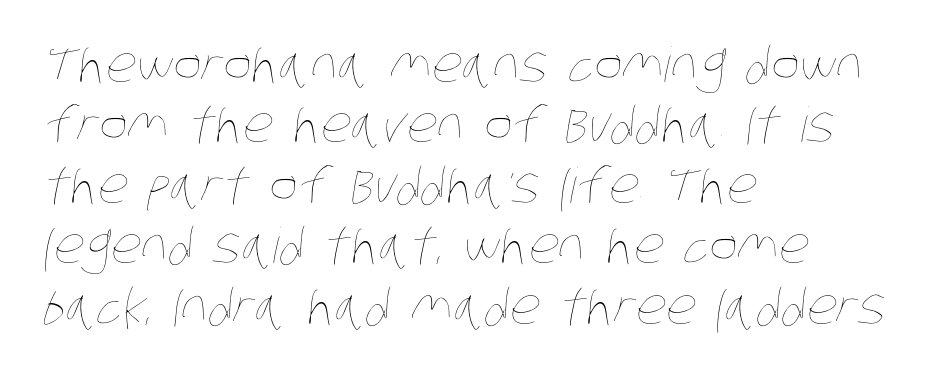
Q: Is the text bold? A: No.
Q: Is the text underlined? A: No.
Q: How is the paragraph aligned? A: Left-aligned.
Q: Is the spacing between letters normal or unusually wide? A: Normal.
Q: Is the spacing between lines tight, normal or loose? A: Normal.
Q: Width (condensed, normal, or wide)? A: Condensed.
Q: Stroke contrast? A: Low.
Q: x-height? A: Large.
Q: Monospaced? A: No.
